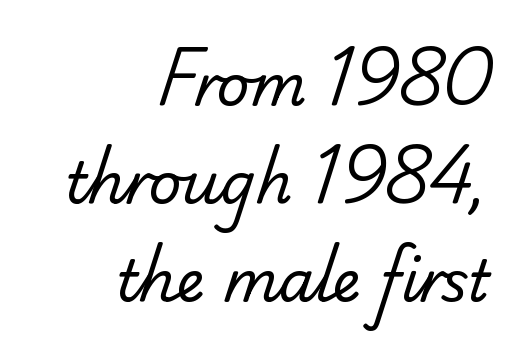
The image shows 57 px regular-weight sans-serif type; set right-aligned, line spacing 1.72x, normal letter spacing, not underlined; low stroke contrast and a small x-height.
